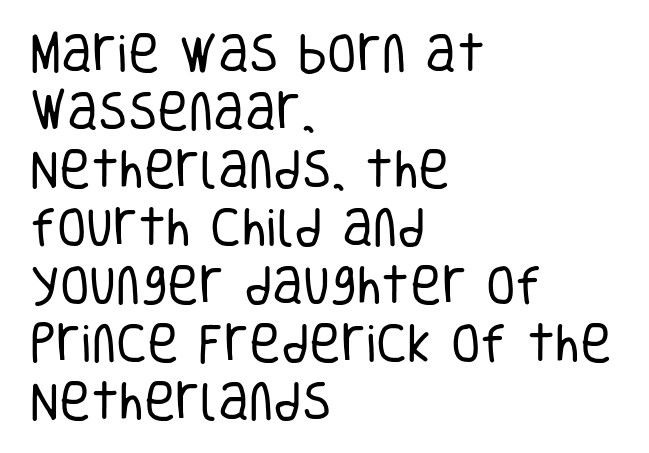
Q: Is the text bold? A: No.
Q: Is the text italic (slanted)? A: No, it is upright.
Q: Is the typeface a serif or a sans-serif typeface? A: Sans-serif.
Q: Is the text underlined? A: No.
Q: How is the paragraph aligned? A: Left-aligned.
Q: Is the spacing between letters normal or unusually wide? A: Normal.
Q: Is the spacing between lines tight, normal or loose? A: Normal.
Q: Width (condensed, normal, or wide)? A: Condensed.
Q: Stroke contrast? A: Low.
Q: x-height? A: Large.
Q: Monospaced? A: No.
